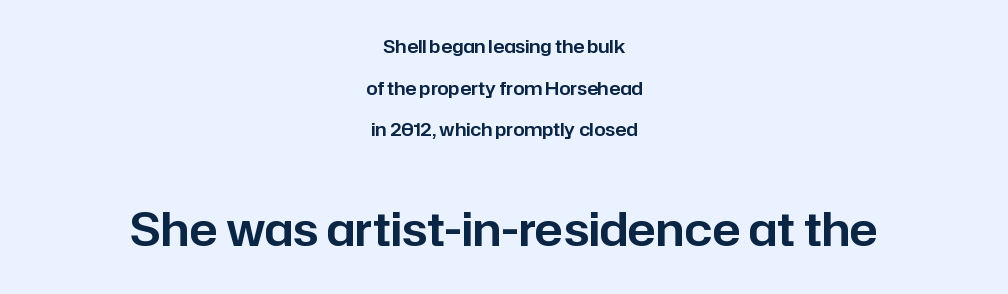
Decoration check: the copy has no underline. Type size steps up from the first block to the second. Think of a printed novel: that variable character pitch is what you see here. The paragraph has two soft edges and a firm central axis. It's the straight-up-and-down kind of type. Serifs: no, the terminals of the letterforms are clean.
